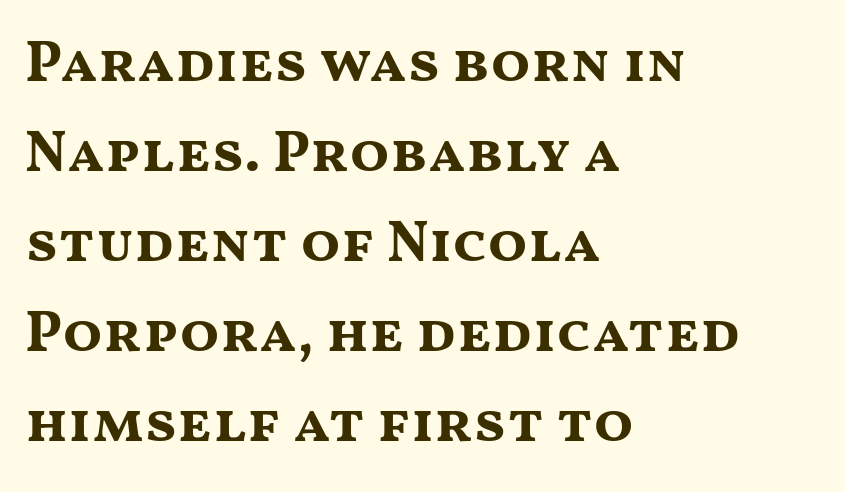
The image shows 58 px bold, wide sans-serif type, upright; set left-aligned, normal line spacing (1.55x), normal letter spacing, not underlined; medium stroke contrast and a medium x-height.
